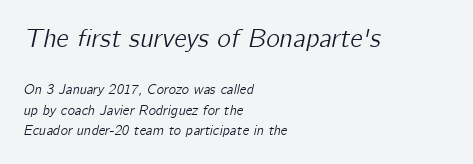
{"italic": "yes", "lean": "right", "slant_degrees": 12, "underline": "no", "align": "left", "line_spacing": "normal", "line_spacing_ratio": 1.45, "letter_spacing": "normal", "letter_spacing_em": 0.0, "larger_block": "first", "size_ratio": 1.86, "glyph_px": 26}
